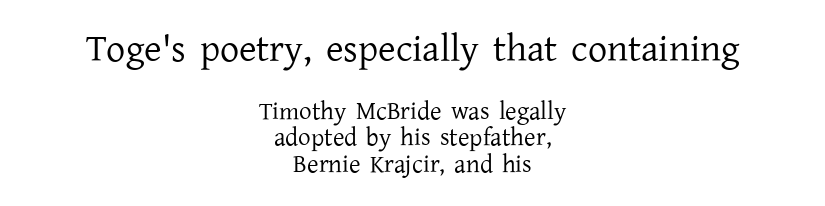
{"serif": "yes", "italic": "no", "bold": "no", "weight": "regular", "width": "normal", "stroke_contrast": "low", "x_height": "medium", "monospaced": "no", "underline": "no", "align": "center", "line_spacing": "tight", "line_spacing_ratio": 1.06, "letter_spacing": "normal", "letter_spacing_em": 0.0, "larger_block": "first", "size_ratio": 1.52, "glyph_px": 38}
